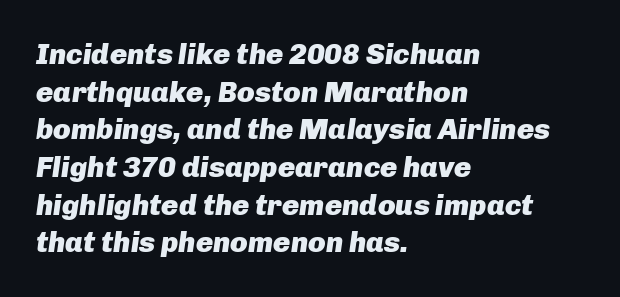
{"italic": "yes", "lean": "right", "slant_degrees": 8, "bold": "yes", "weight": "heavy", "width": "normal", "stroke_contrast": "low", "x_height": "medium", "monospaced": "no", "underline": "no", "align": "left", "line_spacing": "normal", "line_spacing_ratio": 1.3, "letter_spacing": "normal", "letter_spacing_em": 0.0, "glyph_px": 29}
